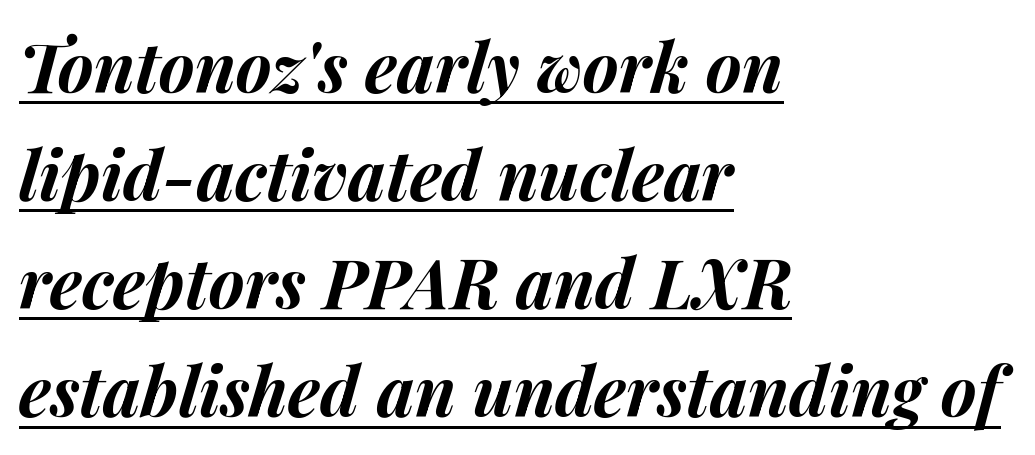
Q: Is the text bold? A: Yes.
Q: Is the text italic (slanted)? A: Yes, it leans right by about 14 degrees.
Q: Is the text underlined? A: Yes.
Q: How is the paragraph aligned? A: Left-aligned.
Q: Is the spacing between letters normal or unusually wide? A: Normal.
Q: Is the spacing between lines tight, normal or loose? A: Normal.
Q: Width (condensed, normal, or wide)? A: Normal.
Q: Stroke contrast? A: Medium.
Q: x-height? A: Medium.
Q: Monospaced? A: No.
